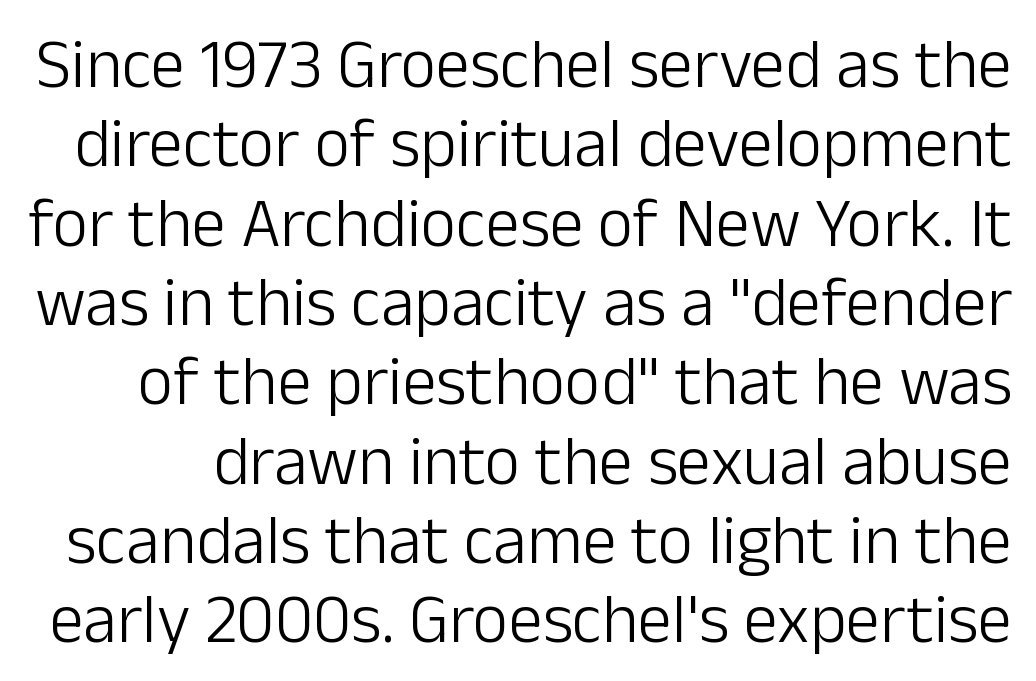
{"serif": "no", "italic": "no", "bold": "no", "weight": "light", "width": "normal", "stroke_contrast": "low", "x_height": "medium", "monospaced": "no", "underline": "no", "line_spacing": "tight", "line_spacing_ratio": 1.15, "letter_spacing": "normal", "letter_spacing_em": 0.0, "glyph_px": 69}
